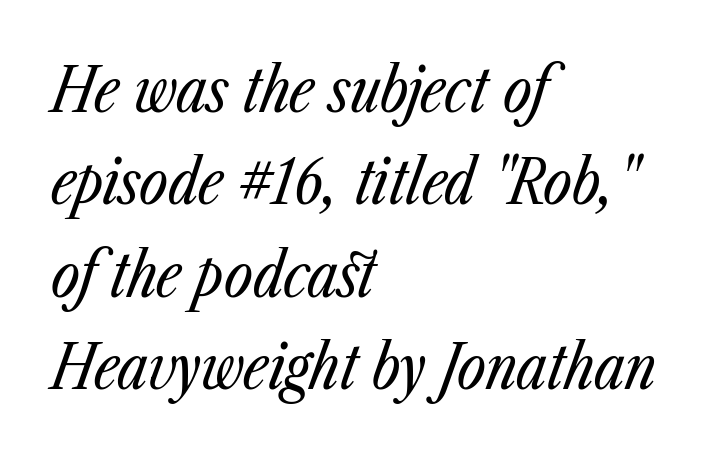
The image shows 62 px regular-weight, condensed type, italic (leaning right); set left-aligned, normal line spacing (1.49x), normal letter spacing, not underlined; low stroke contrast and a medium x-height.
